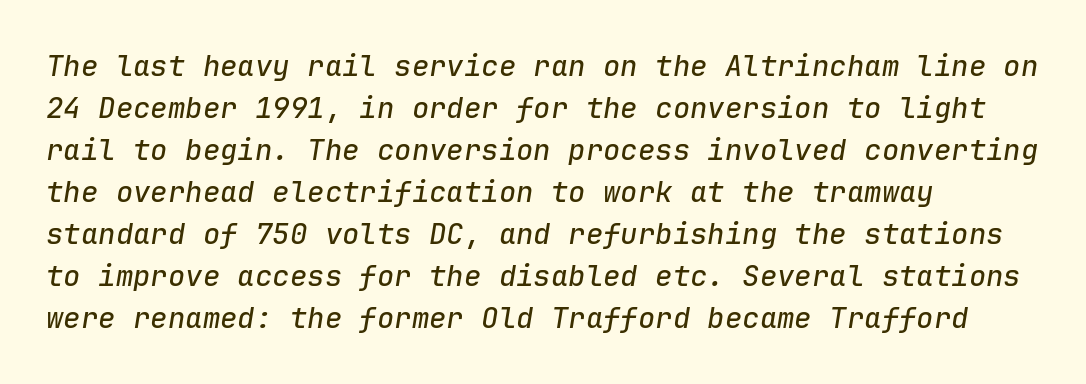
{"italic": "yes", "lean": "right", "slant_degrees": 9, "width": "normal", "stroke_contrast": "low", "x_height": "medium", "monospaced": "yes", "underline": "no", "align": "left", "line_spacing": "normal", "line_spacing_ratio": 1.45, "letter_spacing": "normal", "letter_spacing_em": 0.0, "glyph_px": 29}
